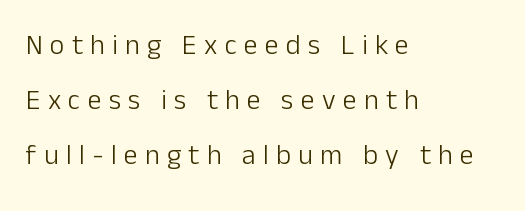
Designer's note — italics off, roman on. The rendering anchors every line to the left-hand side. Classification — sans serif. The tracking reads as deliberately expanded to a designer's eye.
